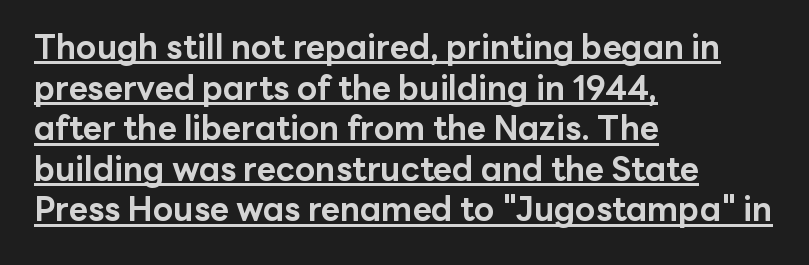
The image shows 33 px bold sans-serif type, upright; set left-aligned, line spacing 1.23x, normal letter spacing, underlined; low stroke contrast and a medium x-height.
